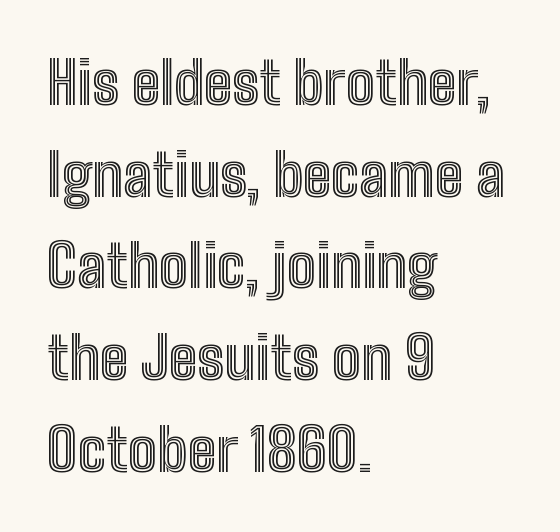
Q: Is the text italic (slanted)? A: No, it is upright.
Q: Is the text underlined? A: No.
Q: How is the paragraph aligned? A: Left-aligned.
Q: Is the spacing between letters normal or unusually wide? A: Normal.
Q: Is the spacing between lines tight, normal or loose? A: Normal.
Q: Width (condensed, normal, or wide)? A: Condensed.
Q: x-height? A: Medium.
Q: Monospaced? A: No.
